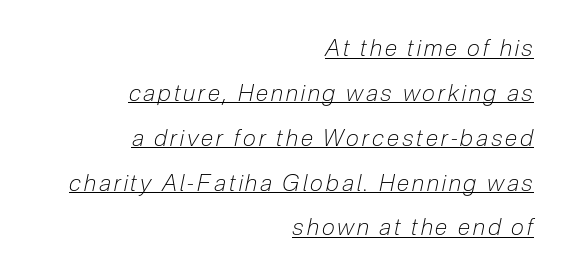
The image shows 23 px text type, italic (leaning right); set right-aligned, loose line spacing (1.95x), underlined.
